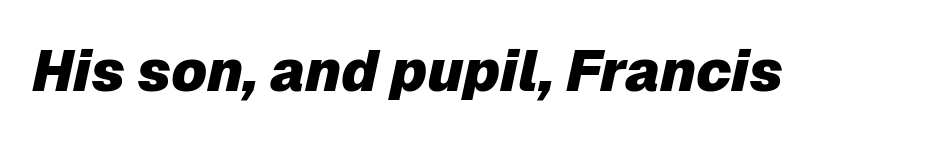
These lines carry a lot of weight — the face is fully bold. How are the letters spaced? Ordinarily, with no added tracking. Note the varied advance widths — an 'i' is clearly narrower than an 'm'. The typography opts for an oblique posture over an upright one. Underlining? Definitely not there.
